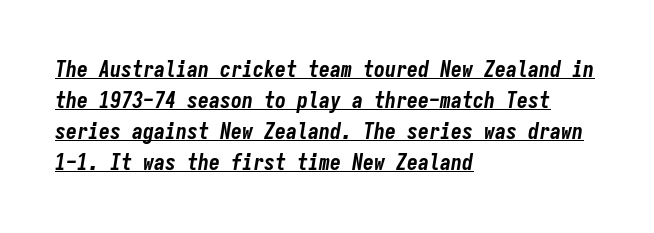
Italic: yes, the glyphs are oblique. The face used here is rendered with its standard letterfit. Does the weight exceed regular? Yes, all the way to bold. This sample is left-justified, so line endings fall wherever the words run out.
